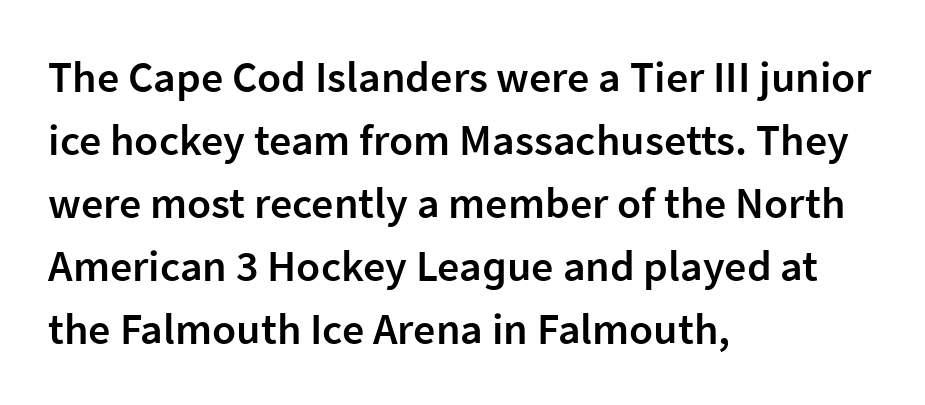
Q: Is the text bold? A: Semi-bold.
Q: Is the text italic (slanted)? A: No, it is upright.
Q: Is the typeface a serif or a sans-serif typeface? A: Sans-serif.
Q: Is the text underlined? A: No.
Q: How is the paragraph aligned? A: Left-aligned.
Q: Is the spacing between letters normal or unusually wide? A: Normal.
Q: Is the spacing between lines tight, normal or loose? A: Normal.
Q: Width (condensed, normal, or wide)? A: Normal.
Q: Stroke contrast? A: Low.
Q: x-height? A: Medium.
Q: Monospaced? A: No.
